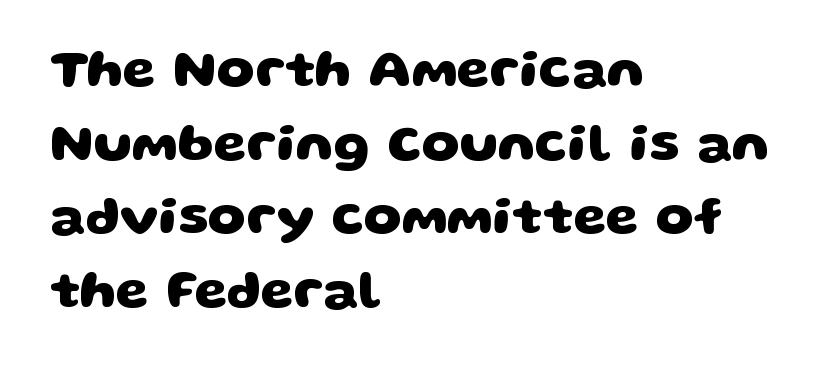
Q: Is the text bold? A: Yes.
Q: Is the typeface a serif or a sans-serif typeface? A: Sans-serif.
Q: Is the text underlined? A: No.
Q: How is the paragraph aligned? A: Left-aligned.
Q: Is the spacing between letters normal or unusually wide? A: Normal.
Q: Is the spacing between lines tight, normal or loose? A: Normal.
Q: Width (condensed, normal, or wide)? A: Wide.
Q: Stroke contrast? A: Low.
Q: x-height? A: Large.
Q: Monospaced? A: No.
